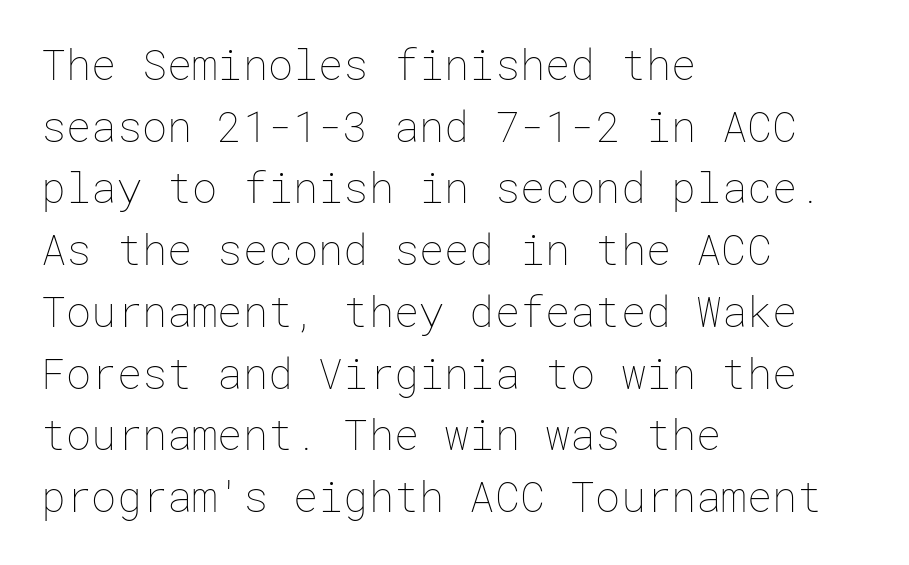
Q: Is the text bold? A: No.
Q: Is the text italic (slanted)? A: No, it is upright.
Q: Is the text underlined? A: No.
Q: How is the paragraph aligned? A: Left-aligned.
Q: Is the spacing between letters normal or unusually wide? A: Normal.
Q: Is the spacing between lines tight, normal or loose? A: Normal.
Q: Width (condensed, normal, or wide)? A: Normal.
Q: Stroke contrast? A: Low.
Q: x-height? A: Medium.
